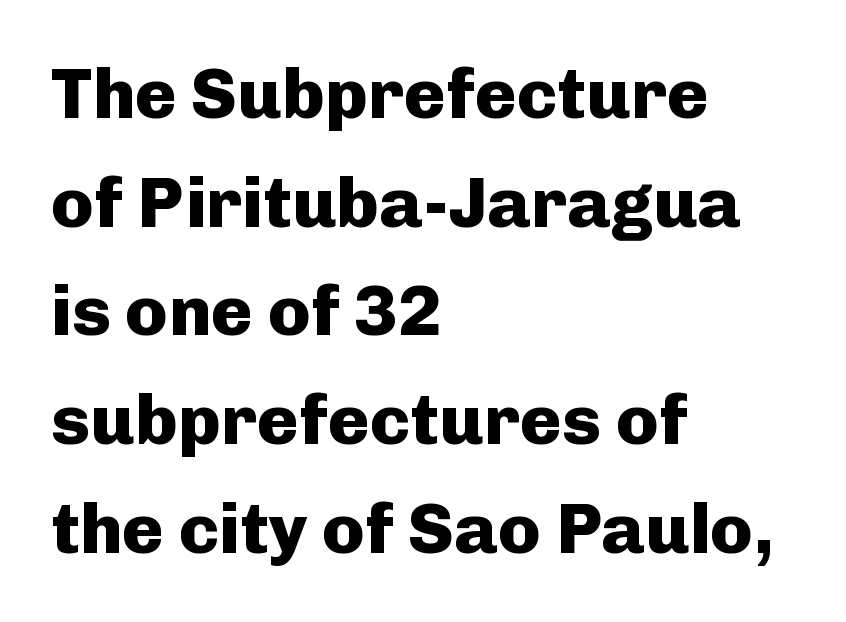
Q: Is the text bold? A: Yes.
Q: Is the text italic (slanted)? A: No, it is upright.
Q: Is the typeface a serif or a sans-serif typeface? A: Sans-serif.
Q: Is the text underlined? A: No.
Q: How is the paragraph aligned? A: Left-aligned.
Q: Is the spacing between letters normal or unusually wide? A: Normal.
Q: Is the spacing between lines tight, normal or loose? A: Normal.
Q: Width (condensed, normal, or wide)? A: Normal.
Q: Stroke contrast? A: Low.
Q: x-height? A: Medium.
Q: Monospaced? A: No.
